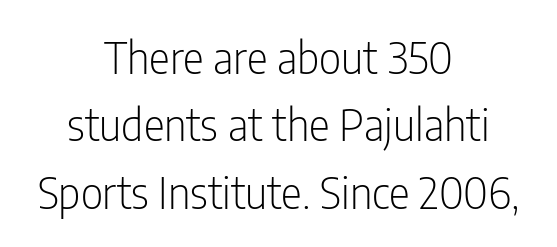
{"serif": "no", "italic": "no", "bold": "no", "weight": "light", "width": "condensed", "stroke_contrast": "low", "x_height": "medium", "monospaced": "no", "underline": "no", "align": "center", "line_spacing": "normal", "line_spacing_ratio": 1.53, "letter_spacing": "normal", "letter_spacing_em": 0.0, "glyph_px": 44}
